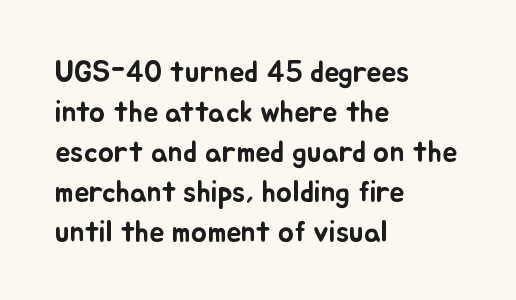
The image shows 30 px text type, upright; set left-aligned, normal line spacing (1.33x), normal letter spacing, not underlined; low stroke contrast and a small x-height.
